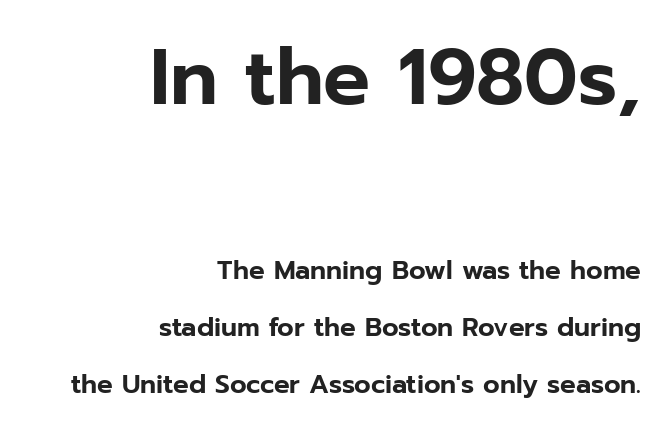
{"serif": "no", "italic": "no", "width": "normal", "stroke_contrast": "low", "x_height": "medium", "monospaced": "no", "underline": "no", "align": "right", "line_spacing": "loose", "line_spacing_ratio": 2.18, "letter_spacing": "normal", "letter_spacing_em": 0.0, "larger_block": "first", "size_ratio": 3.0, "glyph_px": 78}
